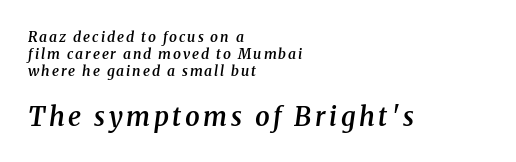
{"italic": "yes", "lean": "right", "slant_degrees": 8, "bold": "semi", "underline": "no", "align": "left", "line_spacing_ratio": 1.21, "larger_block": "second", "size_ratio": 1.86, "glyph_px": 26}
